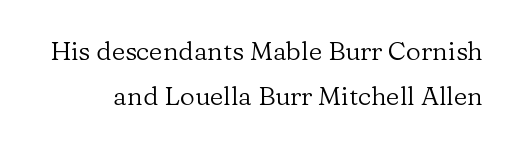
The image shows 26 px text type, upright; set line spacing 1.75x, normal letter spacing, not underlined.
